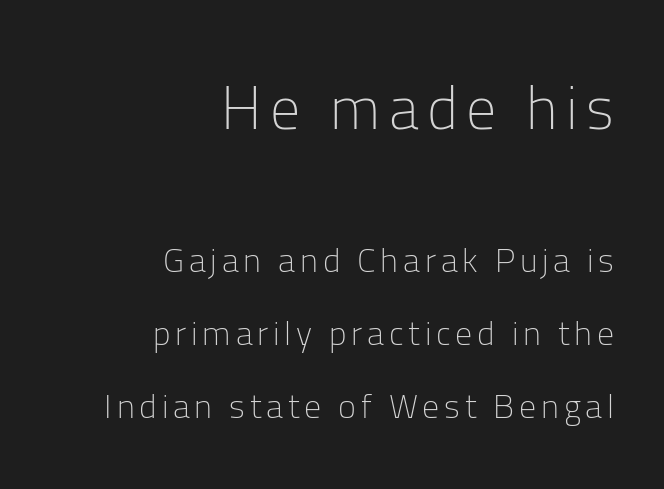
Notice how the passage keeps a crisp vertical edge on the right only. This rendering employs a face without finishing strokes, i.e., a sans-serif. Is there any slant? The stems are plumb. Is there much room between lines? Yes — plenty of vertical air separates them. These lines are rendered in a variable-pitch font. Large over small — that's the arrangement of the two blocks here.
